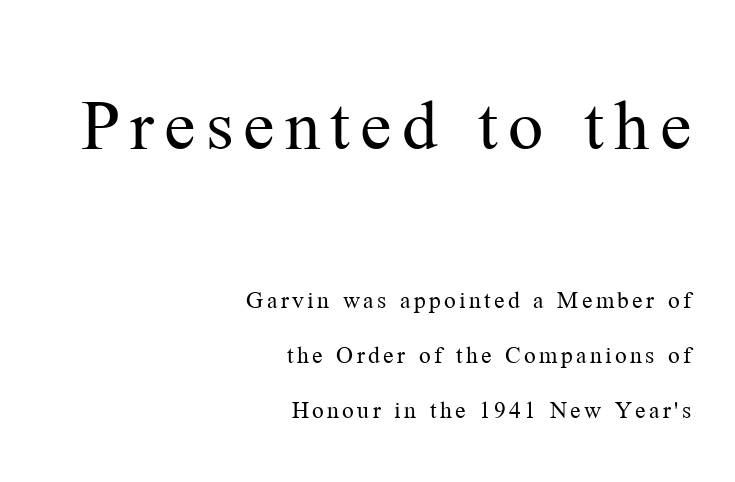
The image shows 78 px regular-weight serif type, upright; set right-aligned, loose line spacing (2.13x), not underlined; the first (top) block is 3.0x larger; medium stroke contrast and a medium x-height.
